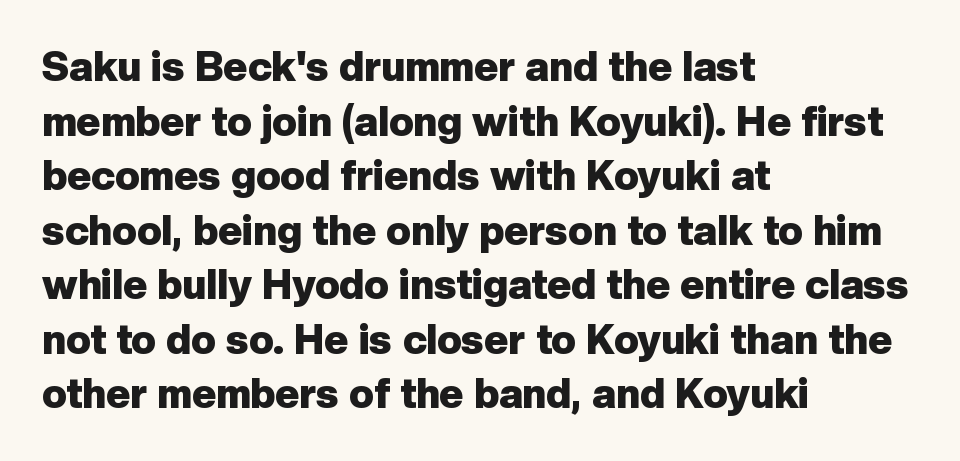
Q: Is the text bold? A: Yes.
Q: Is the text italic (slanted)? A: No, it is upright.
Q: Is the typeface a serif or a sans-serif typeface? A: Sans-serif.
Q: Is the text underlined? A: No.
Q: How is the paragraph aligned? A: Left-aligned.
Q: Is the spacing between letters normal or unusually wide? A: Normal.
Q: Is the spacing between lines tight, normal or loose? A: Normal.
Q: Width (condensed, normal, or wide)? A: Normal.
Q: Stroke contrast? A: Low.
Q: x-height? A: Medium.
Q: Monospaced? A: No.
